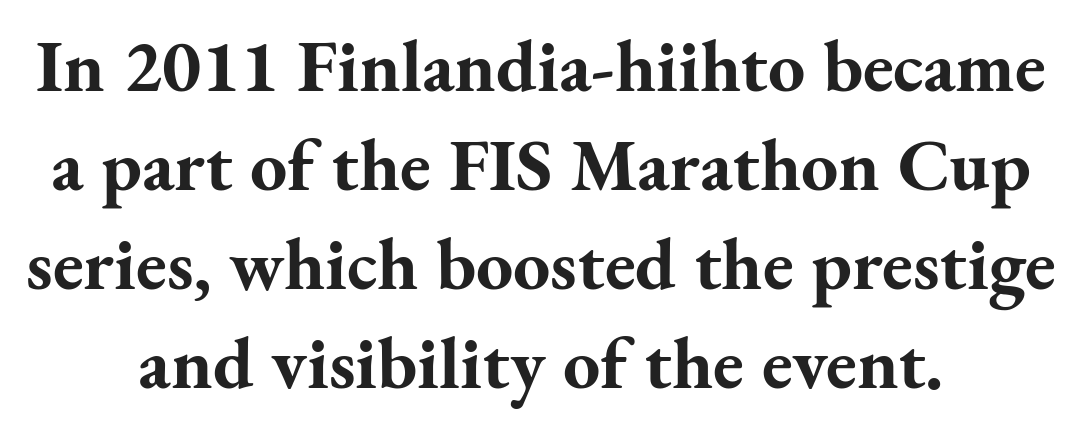
In terms of letterform style, serifs are clearly present. This rendering features lettering with no underline. Characters follow at the spacing the type designer built in. A student would call this center alignment; a typographer would say set centered.
